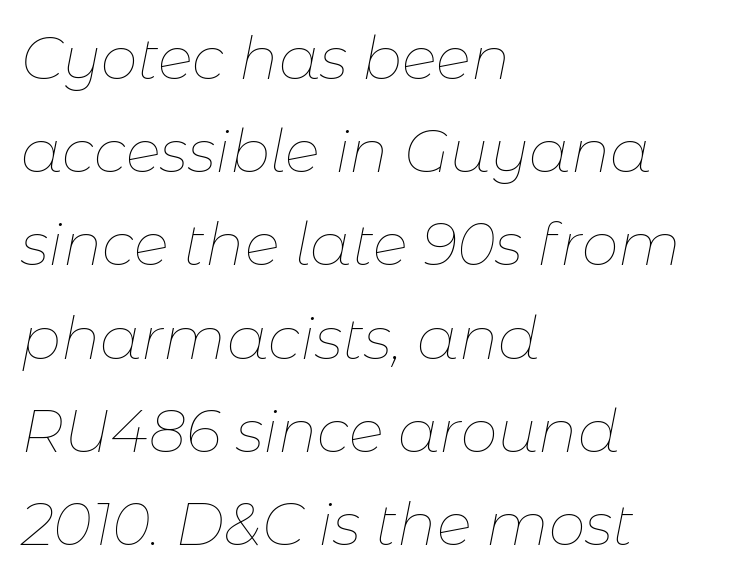
The image shows 59 px thin type, italic (leaning right); set left-aligned, normal line spacing (1.58x), normal letter spacing, not underlined; low stroke contrast and a medium x-height.
